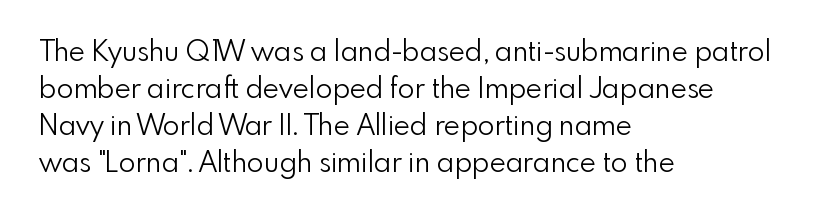
{"serif": "no", "italic": "no", "bold": "no", "weight": "light", "width": "normal", "x_height": "small", "monospaced": "no", "underline": "no", "align": "left", "line_spacing": "normal", "line_spacing_ratio": 1.32, "letter_spacing": "normal", "letter_spacing_em": 0.0, "glyph_px": 28}
